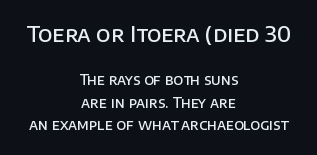
Q: Is the text bold? A: Semi-bold.
Q: Is the text italic (slanted)? A: No, it is upright.
Q: Is the text underlined? A: No.
Q: How is the paragraph aligned? A: Centered.
Q: Is the spacing between letters normal or unusually wide? A: Normal.
Q: Is the spacing between lines tight, normal or loose? A: Normal.
Q: Which block of text is set in a larger size, the first (top) or the second (bottom)? A: The first (top) one.
